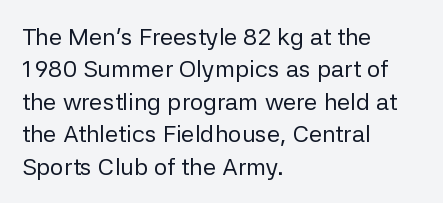
The image shows 24 px text type, upright; set left-aligned, normal line spacing (1.35x), normal letter spacing, not underlined.
